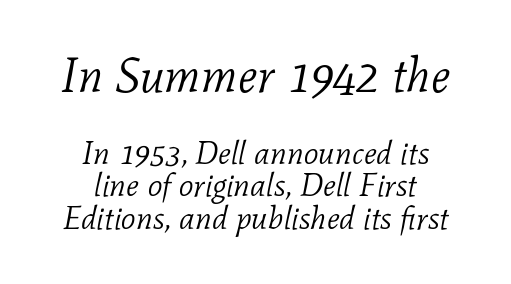
The image shows 48 px light serif type, italic (leaning right); set centered, tight line spacing (1.01x), normal letter spacing, not underlined; the first (top) block is 1.5x larger; low stroke contrast and a medium x-height.
